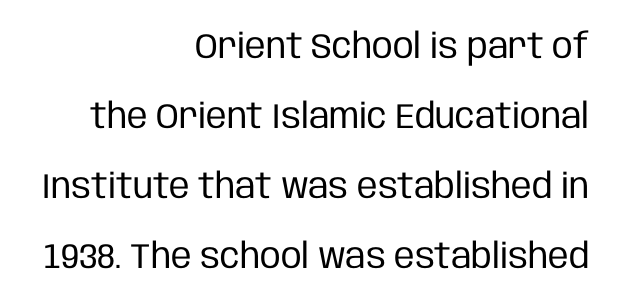
The image shows 35 px regular-weight, condensed sans-serif type, upright; set right-aligned, loose line spacing (2.0x), normal letter spacing, not underlined; low stroke contrast and a large x-height.
